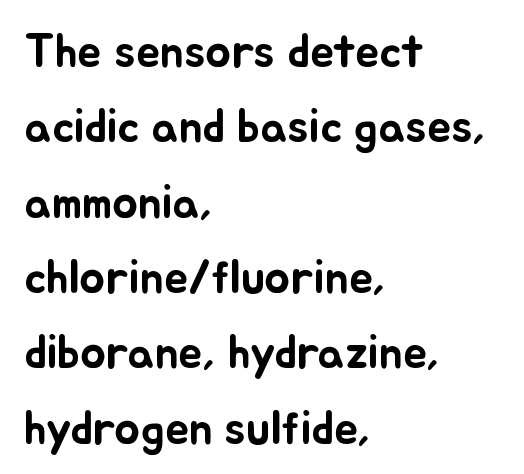
Teacher's note: observe the even left margin — that is flush-left alignment. Horizontal bands of white between lines are of average thickness. These lines are rendered in a variable-pitch font. Nope, not italic — everything's standing straight.
